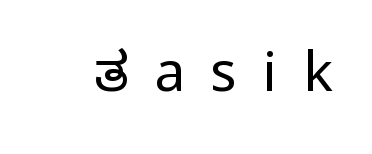
{"serif": "no", "italic": "no", "bold": "no", "weight": "regular", "width": "condensed", "stroke_contrast": "low", "x_height": "large", "monospaced": "no", "underline": "no", "letter_spacing": "wide", "letter_spacing_em": 0.47, "glyph_px": 55}
